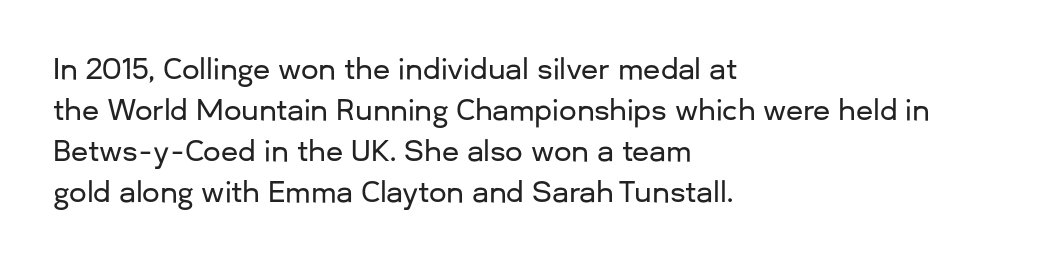
In terms of letterform style, serifs are entirely absent. This sample has the flowing, uneven cadence of proportional lettering. Ascenders rise straight up at ninety degrees. In terms of leading, this rendering sits right in the middle. Lines of text with bare space underneath.
